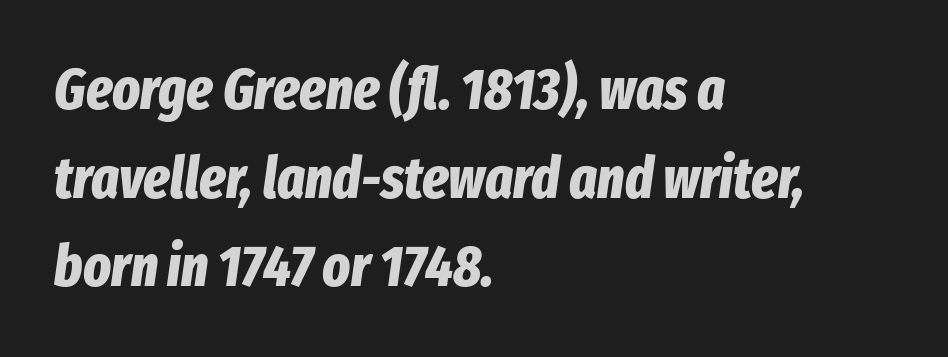
The image shows 58 px bold, condensed type, italic (leaning right); set left-aligned, normal line spacing (1.53x), normal letter spacing, not underlined; low stroke contrast and a medium x-height.
